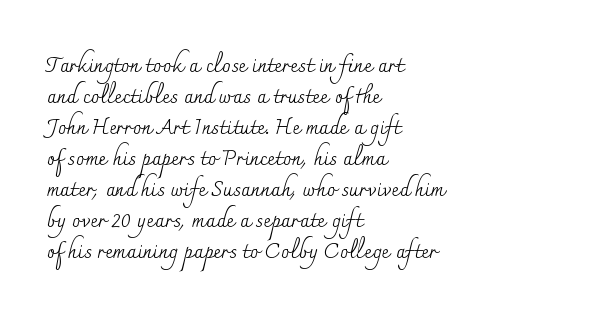
The image shows 21 px text type; set left-aligned, normal line spacing (1.48x), normal letter spacing, not underlined.
